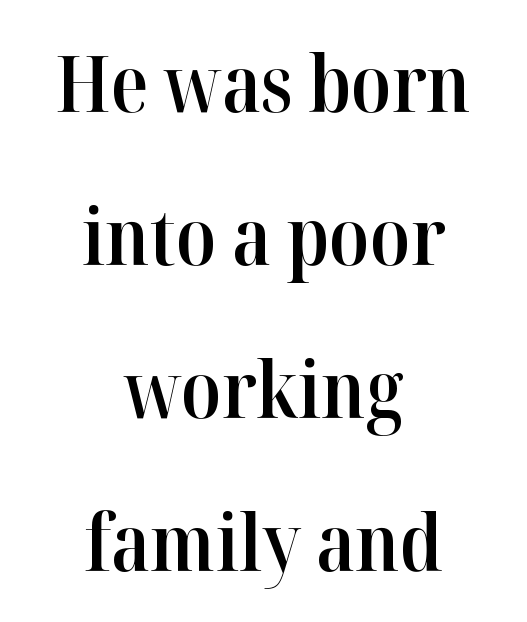
{"serif": "yes", "italic": "no", "bold": "semi", "weight": "semibold", "width": "normal", "stroke_contrast": "high", "x_height": "medium", "monospaced": "no", "underline": "no", "align": "center", "line_spacing": "loose", "line_spacing_ratio": 1.96, "letter_spacing": "normal", "letter_spacing_em": 0.0, "glyph_px": 78}
